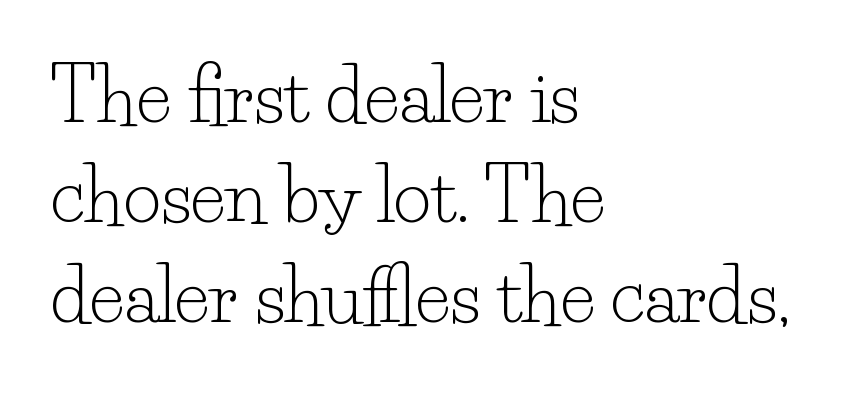
Q: Is the text bold? A: No.
Q: Is the text italic (slanted)? A: No, it is upright.
Q: Is the typeface a serif or a sans-serif typeface? A: Serif.
Q: Is the text underlined? A: No.
Q: How is the paragraph aligned? A: Left-aligned.
Q: Is the spacing between letters normal or unusually wide? A: Normal.
Q: Is the spacing between lines tight, normal or loose? A: Normal.
Q: Width (condensed, normal, or wide)? A: Normal.
Q: Stroke contrast? A: Low.
Q: x-height? A: Small.
Q: Monospaced? A: No.
